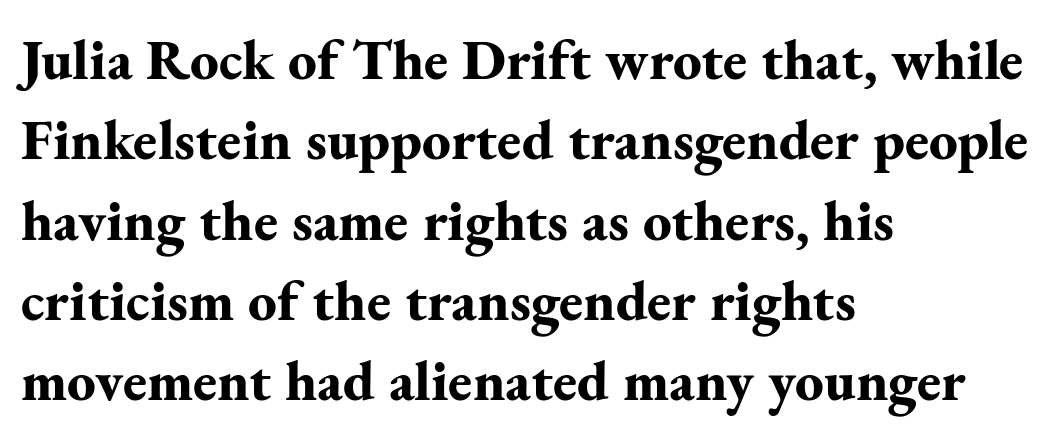
If you measured baseline to baseline, you'd find a middling distance. Underlining? Definitely not there. The axis of the letterforms is exactly vertical. The passage shown is typed in a proportional face where columns would drift. Every letter is thick-stroked: bold, no question. The text was rendered using a seriffed face with decorative stroke endings.
